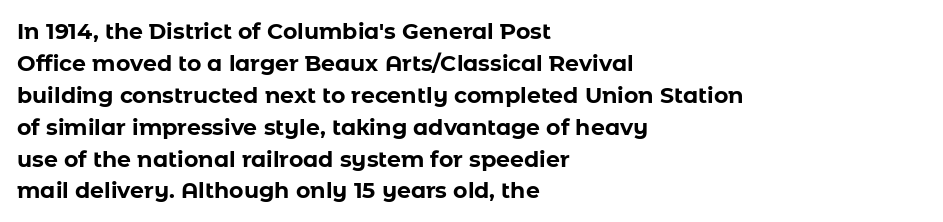
The image shows 22 px bold type, upright; set left-aligned, normal line spacing (1.45x), normal letter spacing, not underlined.
